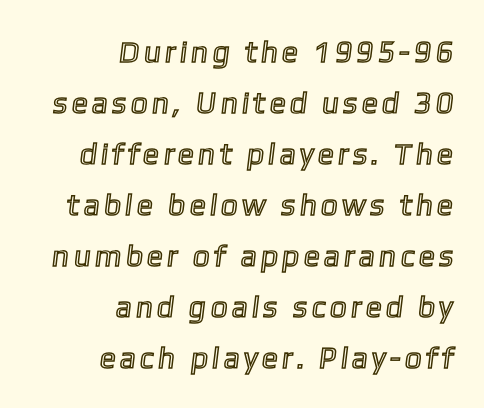
Is there much room between lines? A standard amount, neither cramped nor airy. Character widths vary here, with narrow letters taking less room than wide ones. The rendering inserts visible extra space after every character. All the whitespace from short lines collects on the left. Bare-footed words on every line.
